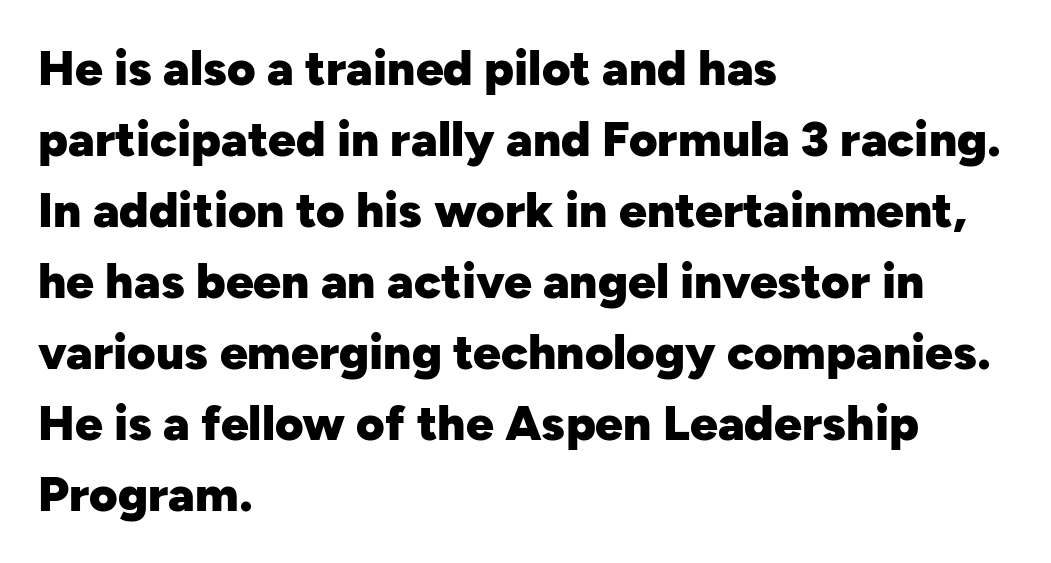
{"serif": "no", "italic": "no", "bold": "yes", "weight": "heavy", "width": "normal", "stroke_contrast": "low", "x_height": "medium", "monospaced": "no", "underline": "no", "align": "left", "line_spacing": "normal", "line_spacing_ratio": 1.45, "letter_spacing": "normal", "letter_spacing_em": 0.0, "glyph_px": 49}
